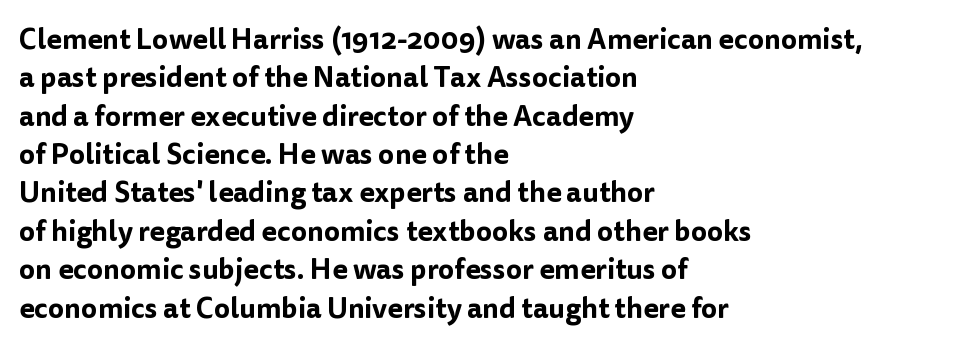
Each letter keeps its own natural width here, so spacing adapts to shape. Just letters on the line, the space beneath them empty. Reading down the column, the eye jumps a familiar distance to each next line. What stands out about the letter spacing? Nothing — it is the standard amount.
